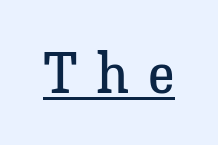
The image shows 56 px regular-weight serif type, upright; set unusually wide letter spacing (+0.35 em), underlined; low stroke contrast and a medium x-height.
